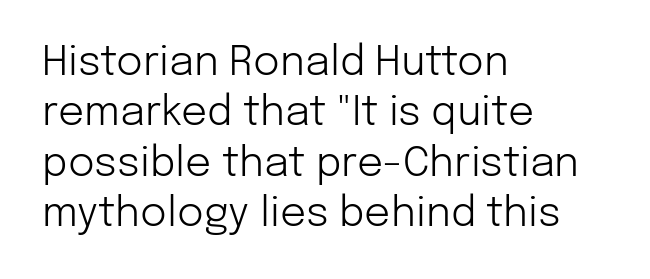
One-word summary of the alignment: left. These lines are rendered in a variable-pitch font. Spacing between characters is what you'd get straight out of the box. Summary of weight: not heavy and not bold. Ordinary non-slanted type is in use. Look at the bottom of the vertical strokes: they stop flat, with no serifs.
